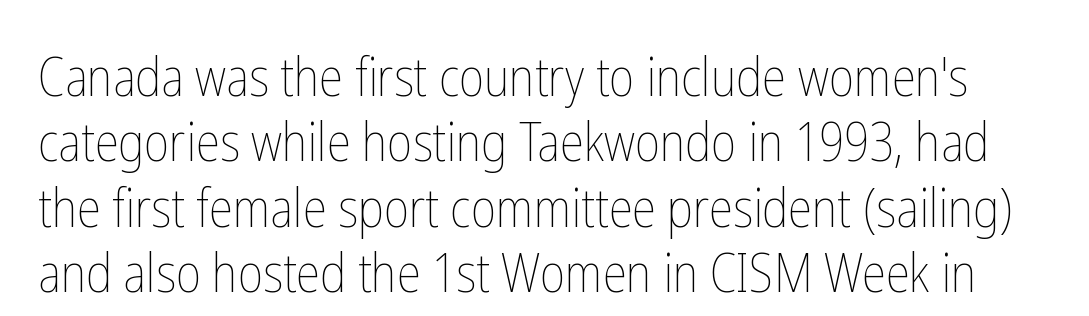
Q: Is the text bold? A: No.
Q: Is the text italic (slanted)? A: No, it is upright.
Q: Is the text underlined? A: No.
Q: Is the spacing between letters normal or unusually wide? A: Normal.
Q: Width (condensed, normal, or wide)? A: Condensed.
Q: Stroke contrast? A: Low.
Q: x-height? A: Medium.
Q: Monospaced? A: No.
